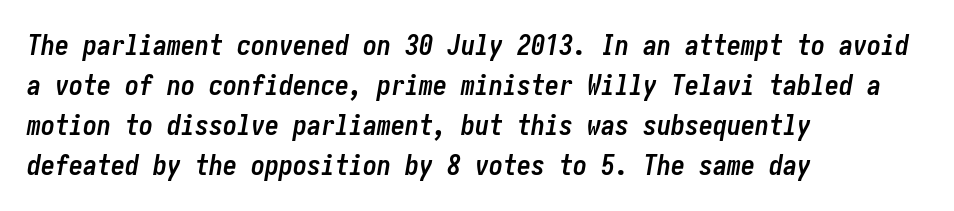
{"italic": "yes", "lean": "right", "slant_degrees": 10, "bold": "yes", "weight": "semibold", "width": "condensed", "stroke_contrast": "low", "x_height": "medium", "underline": "no", "align": "left", "line_spacing": "normal", "line_spacing_ratio": 1.43, "letter_spacing": "normal", "letter_spacing_em": 0.0, "glyph_px": 28}
